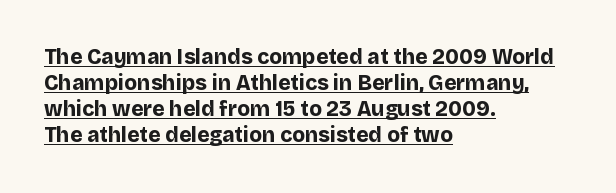
Q: Is the text bold? A: Yes.
Q: Is the text italic (slanted)? A: No, it is upright.
Q: Is the text underlined? A: Yes.
Q: How is the paragraph aligned? A: Left-aligned.
Q: Is the spacing between letters normal or unusually wide? A: Normal.
